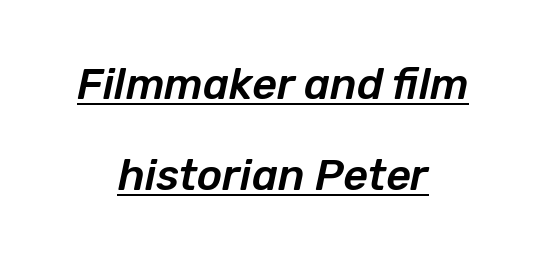
The image shows 43 px text type, italic (leaning right); set centered, loose line spacing (2.11x), normal letter spacing, underlined; low stroke contrast and a medium x-height.
